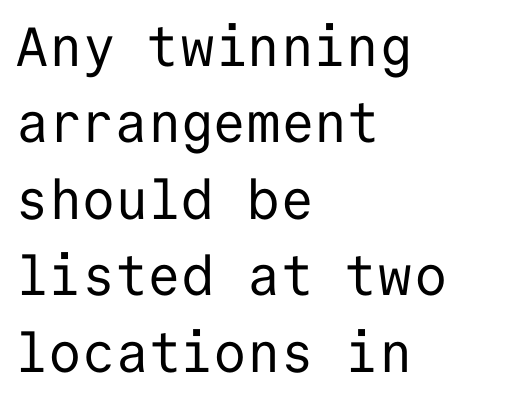
Nothing sits at the stroke ends, so this counts as sans-serif. The leading is moderate, giving the passage an even texture. Is the letter spacing exaggerated? No — it looks like the ordinary default. The letterforms sit at book weight or below.
